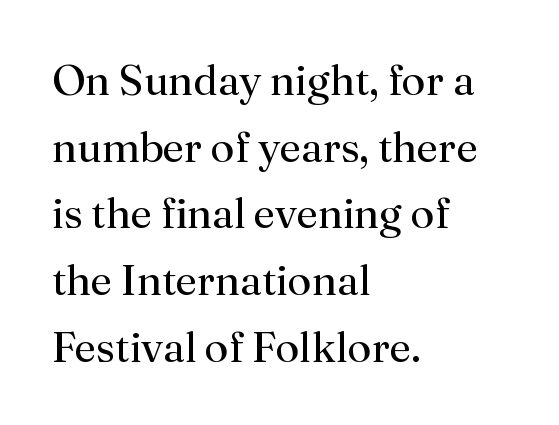
{"serif": "yes", "italic": "no", "bold": "no", "weight": "regular", "width": "normal", "stroke_contrast": "medium", "x_height": "small", "monospaced": "no", "underline": "no", "align": "left", "line_spacing": "normal", "line_spacing_ratio": 1.55, "letter_spacing": "normal", "letter_spacing_em": 0.0, "glyph_px": 43}
